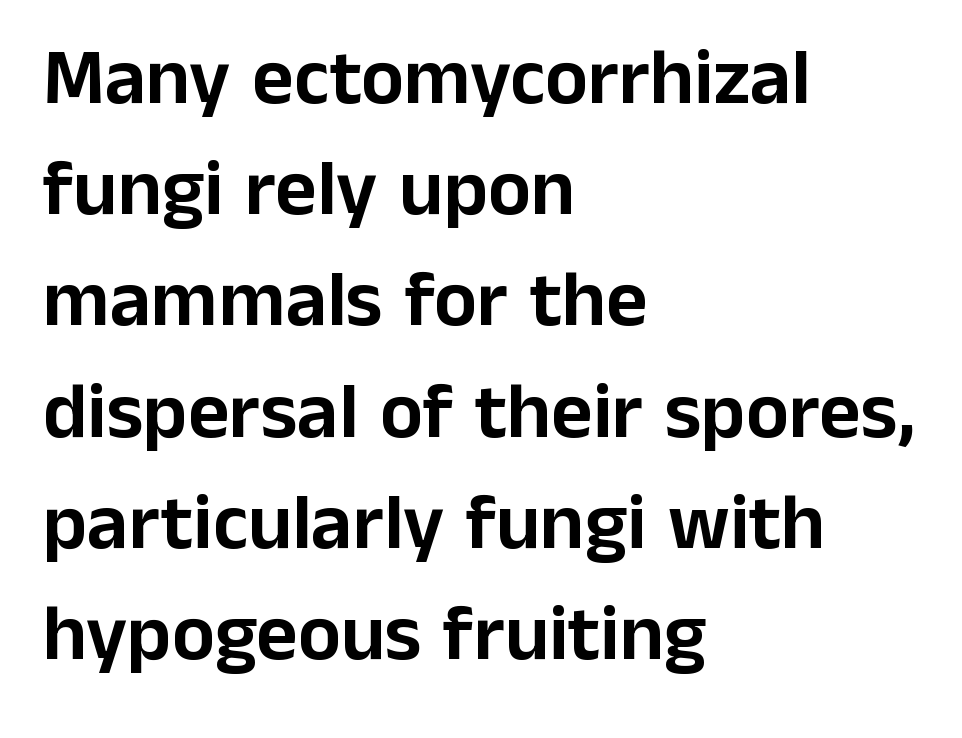
The image shows 80 px sans-serif type, upright; set left-aligned, normal line spacing (1.39x), normal letter spacing, not underlined; low stroke contrast and a medium x-height.
